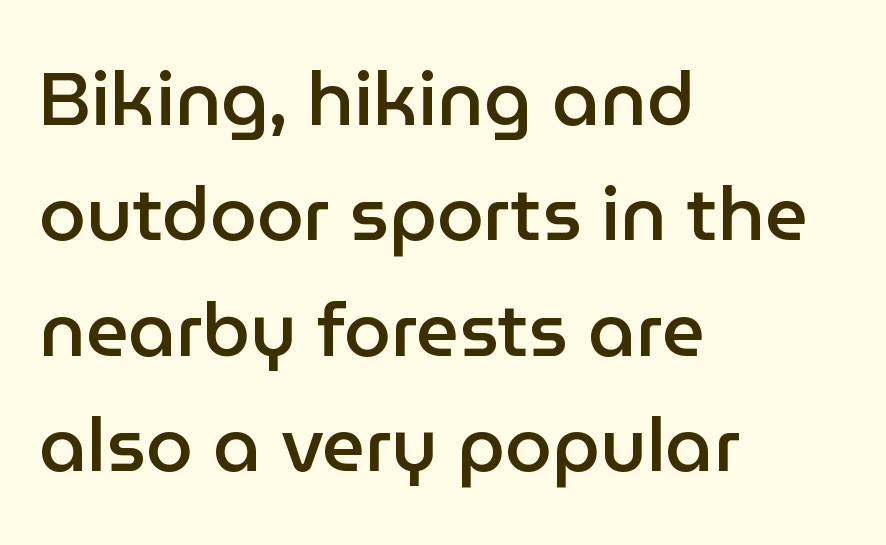
The image shows 75 px semibold sans-serif type, upright; set left-aligned, normal line spacing (1.54x), normal letter spacing, not underlined; low stroke contrast and a medium x-height.
